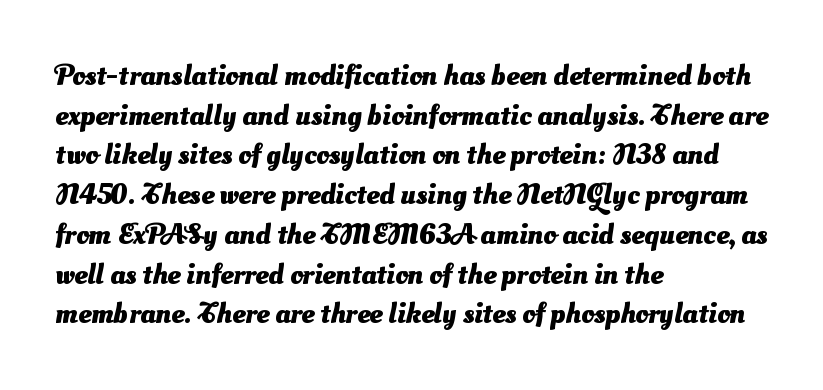
Here the glyphs are tracked normally, forming tight word shapes. A typesetter would call this proportional, since set widths differ per character. Each letter's strokes conclude bluntly, with no projecting serifs. The designer left line spacing at the default. Caption: multi-line text, flush left, ragged right. Heavy-handed strokes throughout: this text is bold.
